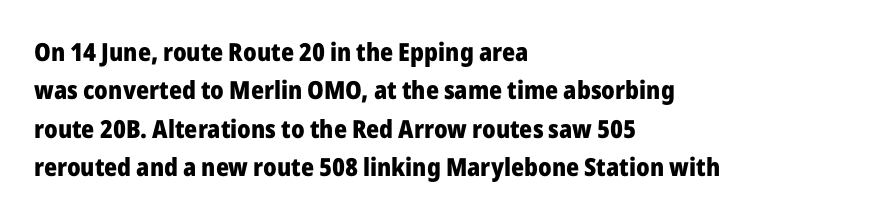
Q: Is the text bold? A: Yes.
Q: Is the text italic (slanted)? A: No, it is upright.
Q: Is the text underlined? A: No.
Q: How is the paragraph aligned? A: Left-aligned.
Q: Is the spacing between letters normal or unusually wide? A: Normal.
Q: Is the spacing between lines tight, normal or loose? A: Normal.
